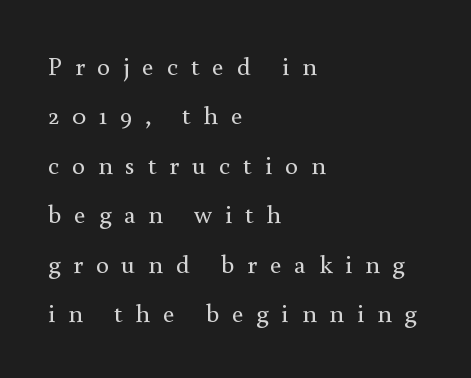
Heft: none added — not bold. Airy leading. The passage shown has open, widely tracked lettering throughout. The space beneath each line is pristine and unruled.
